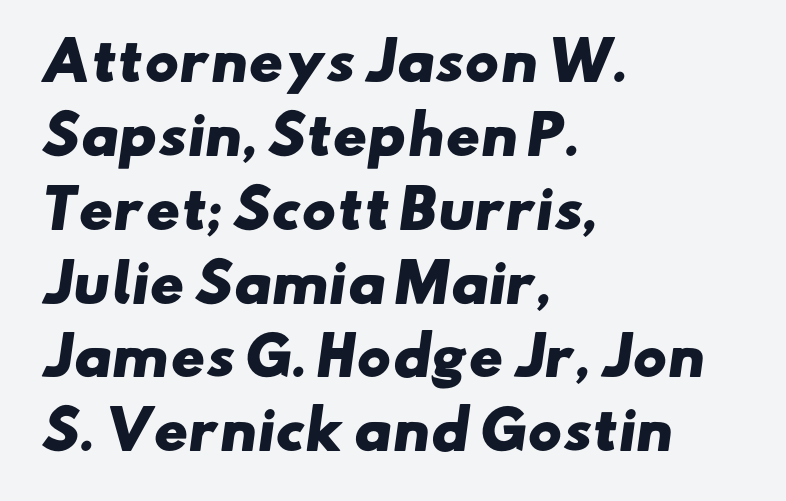
Q: Is the text bold? A: Yes.
Q: Is the typeface a serif or a sans-serif typeface? A: Sans-serif.
Q: Is the text underlined? A: No.
Q: How is the paragraph aligned? A: Left-aligned.
Q: Is the spacing between letters normal or unusually wide? A: Normal.
Q: Is the spacing between lines tight, normal or loose? A: Normal.
Q: Width (condensed, normal, or wide)? A: Wide.
Q: Stroke contrast? A: Low.
Q: x-height? A: Small.
Q: Monospaced? A: No.
